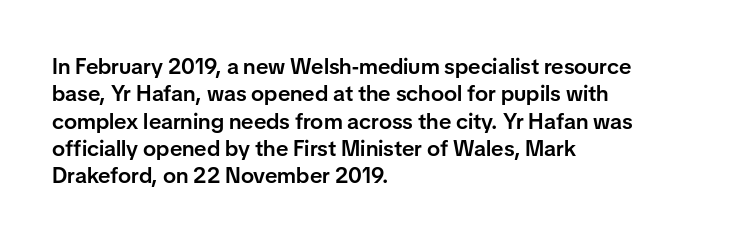
The image shows 22 px text type, upright; set left-aligned, line spacing 1.24x, normal letter spacing, not underlined.
